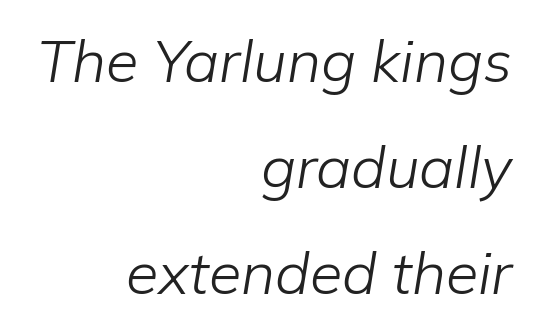
Varying glyph widths throughout — classic text-font behaviour. Underline: absent. This rendering uses right alignment, leaving the left contour irregular. The lettering tilts uniformly, giving the passage an italic look.
